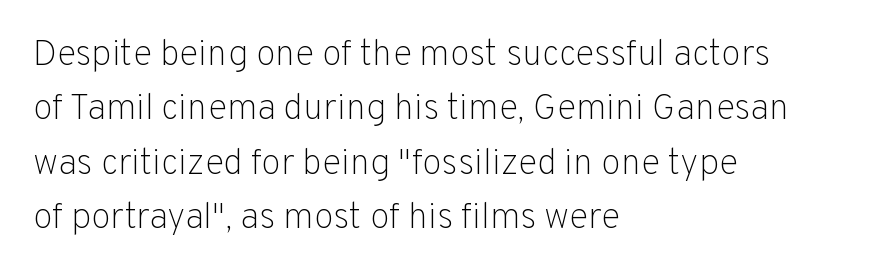
{"serif": "no", "italic": "no", "bold": "no", "weight": "light", "width": "normal", "stroke_contrast": "low", "x_height": "medium", "monospaced": "no", "underline": "no", "align": "left", "line_spacing": "normal", "line_spacing_ratio": 1.51, "letter_spacing": "normal", "letter_spacing_em": 0.0, "glyph_px": 36}
